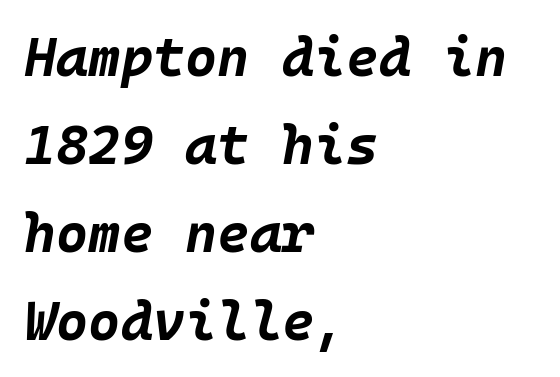
The image shows 55 px bold type, italic (leaning right); set left-aligned, normal line spacing (1.6x), normal letter spacing, not underlined; low stroke contrast and a large x-height.
